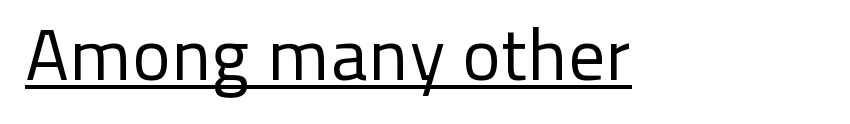
Q: Is the text bold? A: No.
Q: Is the text italic (slanted)? A: No, it is upright.
Q: Is the typeface a serif or a sans-serif typeface? A: Sans-serif.
Q: Is the text underlined? A: Yes.
Q: Is the spacing between letters normal or unusually wide? A: Normal.
Q: Width (condensed, normal, or wide)? A: Normal.
Q: Stroke contrast? A: Low.
Q: x-height? A: Medium.
Q: Monospaced? A: No.
